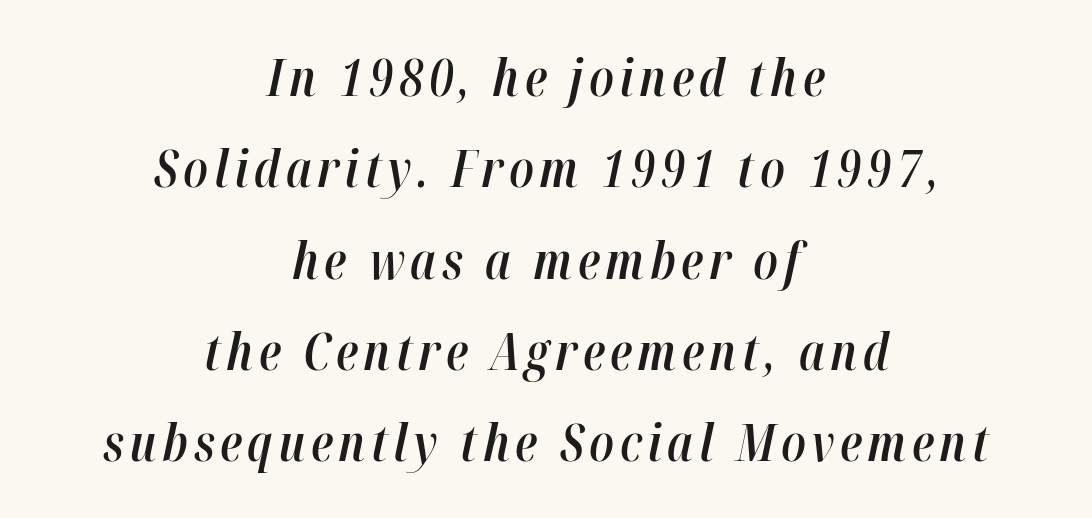
The image shows 51 px semibold, condensed type, italic (leaning right); set centered, line spacing 1.79x, not underlined; high stroke contrast and a medium x-height.
